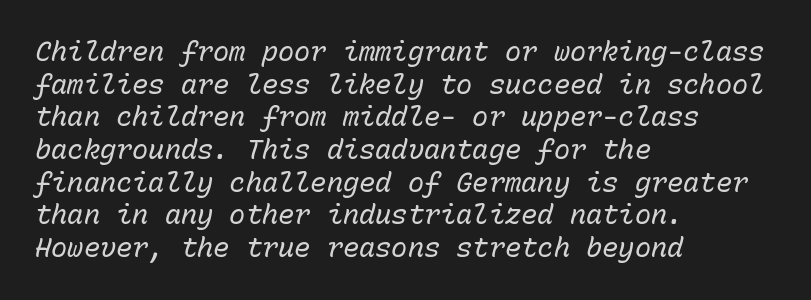
Inter-character spacing is left at the font's built-in metrics. Bare-footed words on every line. The cut favours lightness, reaching ordinary text weight at its darkest. The text block is weighted toward the left margin, trailing off unevenly rightward. A typesetter would mark this as italic.
